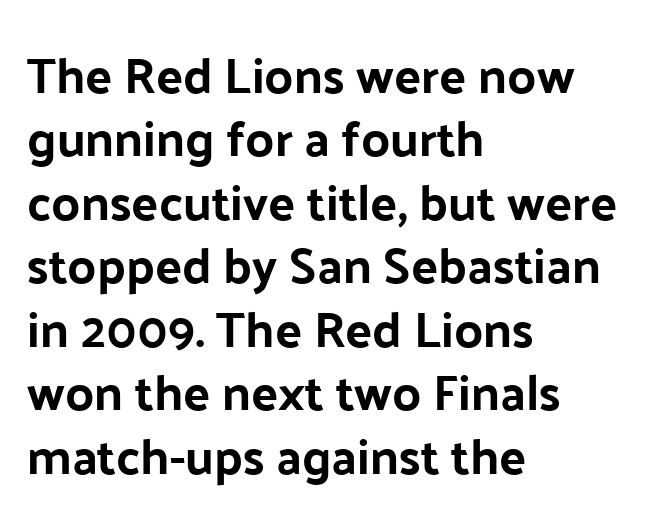
{"serif": "no", "italic": "no", "width": "normal", "stroke_contrast": "low", "x_height": "medium", "monospaced": "no", "underline": "no", "align": "left", "line_spacing": "normal", "line_spacing_ratio": 1.27, "letter_spacing": "normal", "letter_spacing_em": 0.0, "glyph_px": 50}
